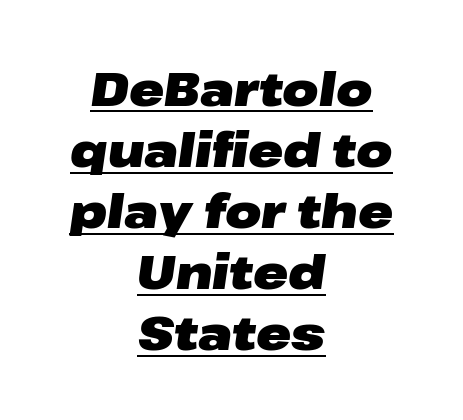
The lines sit at an ordinary, default distance from one another. The lines in this sample share a center point and differ in where they start and stop. The lettering is marked with a stroke running underneath it. The glyphs look as if they've been sheared to an angle. No extra tracking has been applied to these lines.
